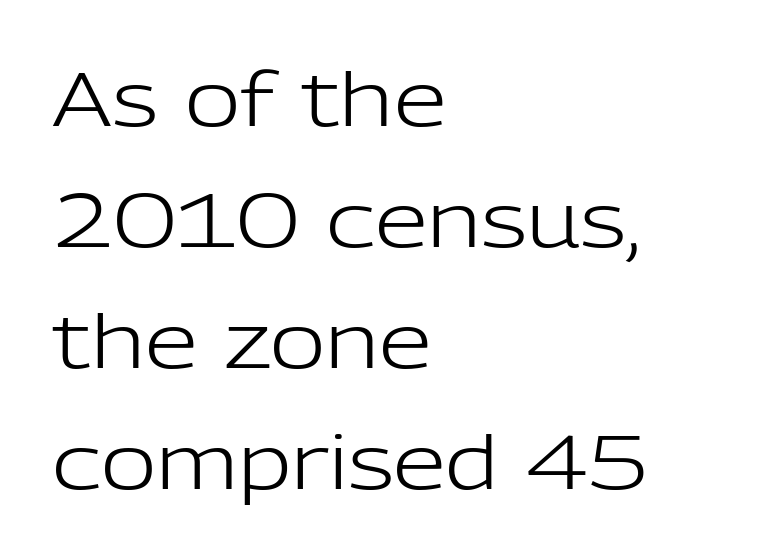
Q: Is the text bold? A: No.
Q: Is the text italic (slanted)? A: No, it is upright.
Q: Is the typeface a serif or a sans-serif typeface? A: Sans-serif.
Q: Is the text underlined? A: No.
Q: How is the paragraph aligned? A: Left-aligned.
Q: Is the spacing between letters normal or unusually wide? A: Normal.
Q: Is the spacing between lines tight, normal or loose? A: Normal.
Q: Width (condensed, normal, or wide)? A: Normal.
Q: Stroke contrast? A: Low.
Q: x-height? A: Medium.
Q: Monospaced? A: No.
